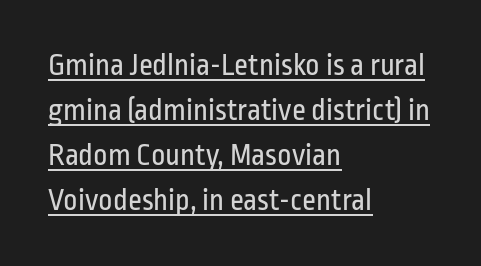
{"serif": "no", "italic": "no", "bold": "no", "weight": "regular", "width": "condensed", "stroke_contrast": "low", "x_height": "medium", "monospaced": "no", "underline": "yes", "align": "left", "line_spacing": "normal", "line_spacing_ratio": 1.45, "letter_spacing": "normal", "letter_spacing_em": 0.0, "glyph_px": 31}
